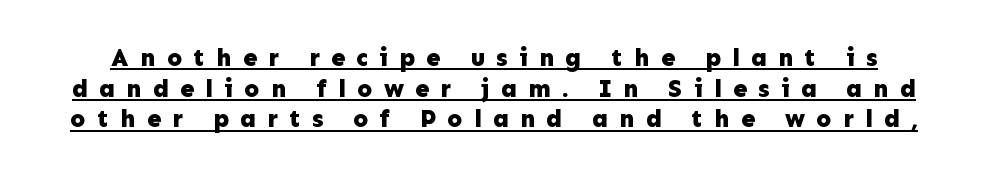
{"italic": "no", "bold": "yes", "underline": "yes", "line_spacing_ratio": 1.23, "letter_spacing": "wide", "letter_spacing_em": 0.45, "glyph_px": 25}
